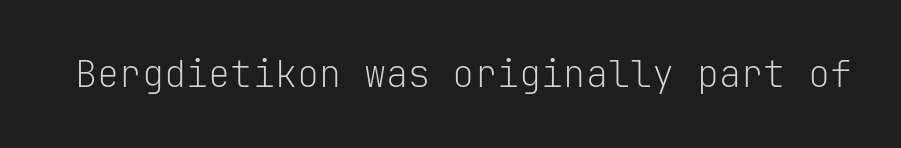
{"serif": "no", "italic": "no", "bold": "no", "weight": "light", "width": "normal", "stroke_contrast": "low", "x_height": "medium", "monospaced": "yes", "underline": "no", "letter_spacing": "normal", "letter_spacing_em": 0.0, "glyph_px": 37}
